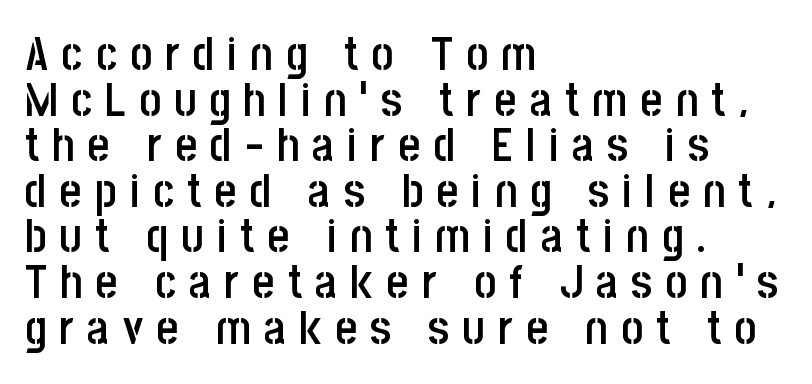
Q: Is the text bold? A: Semi-bold.
Q: Is the text italic (slanted)? A: No, it is upright.
Q: Is the typeface a serif or a sans-serif typeface? A: Sans-serif.
Q: Is the text underlined? A: No.
Q: How is the paragraph aligned? A: Left-aligned.
Q: Is the spacing between letters normal or unusually wide? A: Unusually wide.
Q: Is the spacing between lines tight, normal or loose? A: Tight.
Q: Width (condensed, normal, or wide)? A: Condensed.
Q: Stroke contrast? A: Low.
Q: x-height? A: Large.
Q: Monospaced? A: No.
